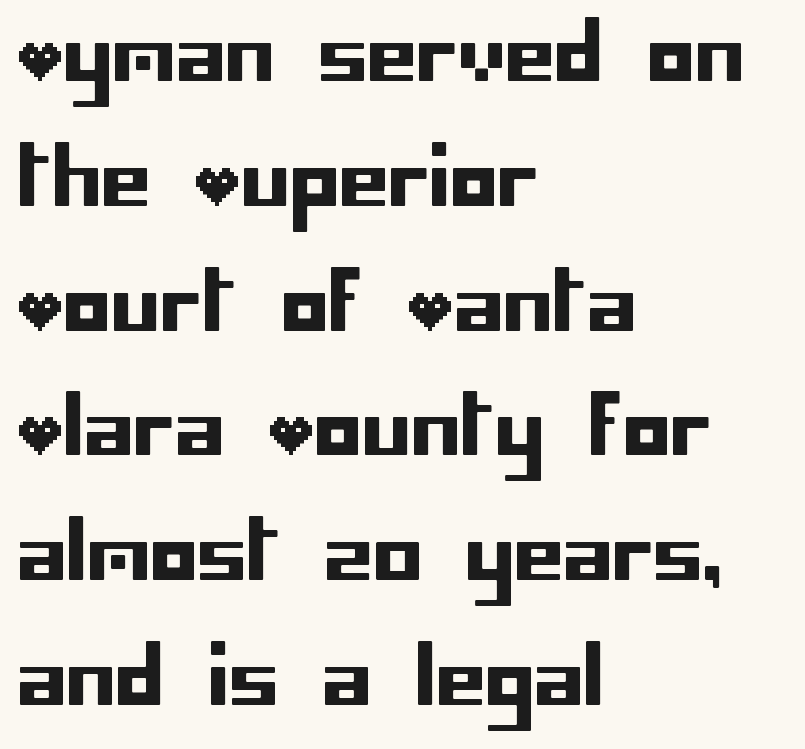
The image shows 79 px sans-serif type, upright; set left-aligned, normal line spacing (1.58x), normal letter spacing, not underlined; low stroke contrast and a large x-height.
